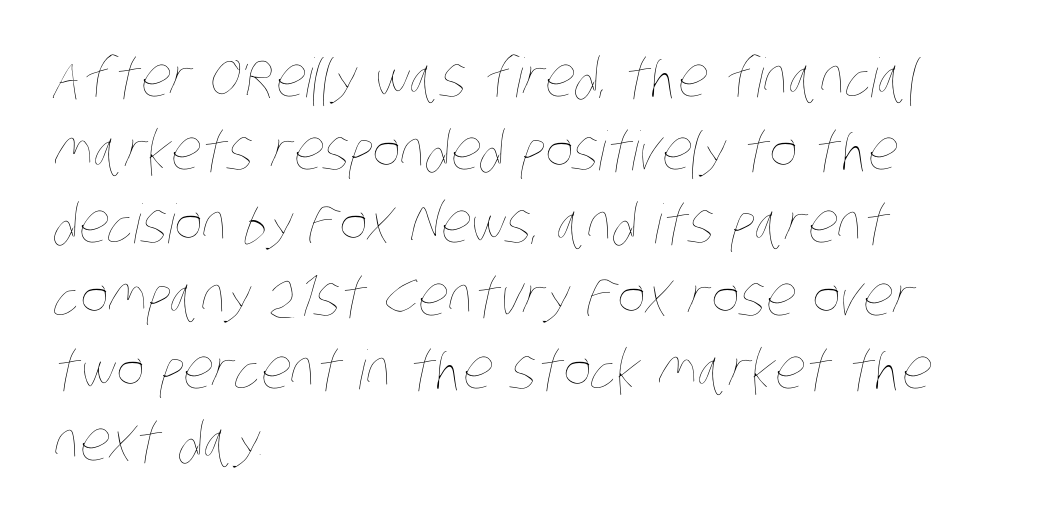
Horizontally, the lines are justified to the leading edge only. Words appear dense and cohesive because spacing is normal. Think of a printed novel: that variable character pitch is what you see here. How would I describe the line gaps? Plain and ordinary.
